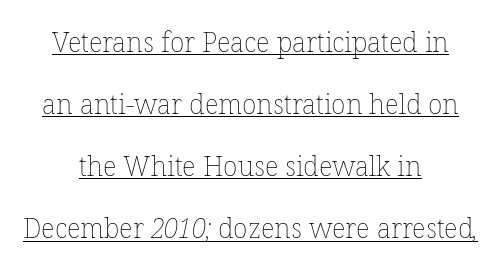
Q: Is the text bold? A: No.
Q: Is the text underlined? A: Yes.
Q: How is the paragraph aligned? A: Centered.
Q: Is the spacing between letters normal or unusually wide? A: Normal.
Q: Is the spacing between lines tight, normal or loose? A: Loose.
